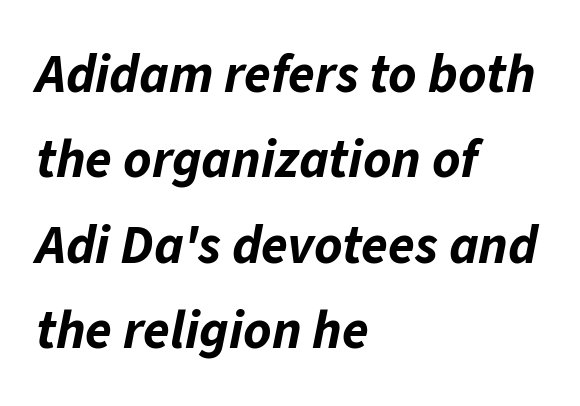
{"italic": "yes", "lean": "right", "slant_degrees": 11, "bold": "yes", "weight": "bold", "width": "normal", "stroke_contrast": "low", "x_height": "medium", "monospaced": "no", "underline": "no", "align": "left", "line_spacing": "normal", "line_spacing_ratio": 1.58, "letter_spacing": "normal", "letter_spacing_em": 0.0, "glyph_px": 54}
